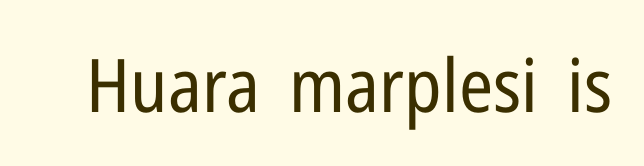
Observe the absence of serifs on each vertical stroke in this sample. Caption: standard tracking, unaltered. Unlike italic type, these characters show no tilt at all. The gap between lines stays unmarked. Varying glyph widths throughout — classic text-font behaviour. A quiet, ordinary-to-light weight characterises the typeface.
